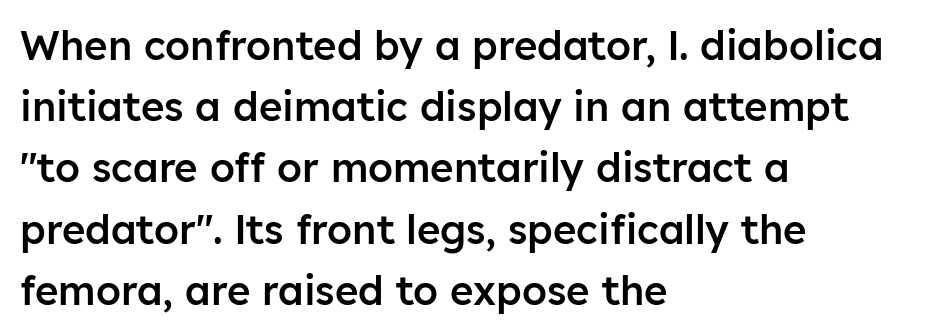
The image shows 40 px semibold sans-serif type, upright; set left-aligned, normal line spacing (1.53x), normal letter spacing, not underlined; low stroke contrast and a medium x-height.
